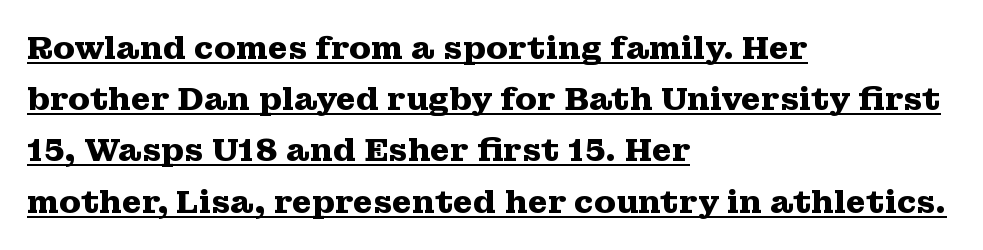
{"serif": "yes", "italic": "no", "bold": "yes", "weight": "heavy", "width": "wide", "stroke_contrast": "medium", "x_height": "medium", "monospaced": "no", "underline": "yes", "align": "left", "line_spacing": "normal", "line_spacing_ratio": 1.6, "letter_spacing": "normal", "letter_spacing_em": 0.0, "glyph_px": 32}
